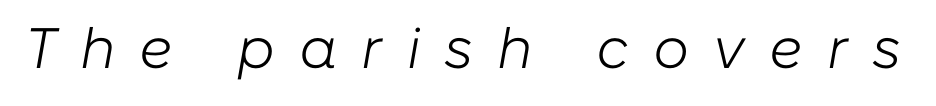
The image shows 57 px light type, italic (leaning right); set unusually wide letter spacing (+0.42 em), not underlined; low stroke contrast and a medium x-height.
